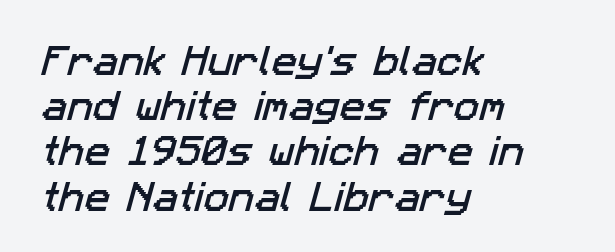
Do the characters align in a grid? No, the font is proportional. The lines are quadded left. Does the type have serifs? No, each stem ends abruptly. Students, observe: this is what conventionally led text looks like.
